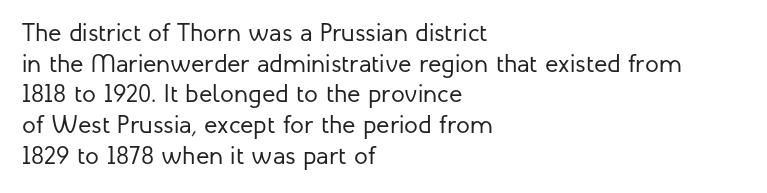
The letters look calm and open, with moderate or lighter stems. Descenders are the only things crossing below the line. Left-aligned paragraph, ragged on the right. Short note: letters normally spaced.
